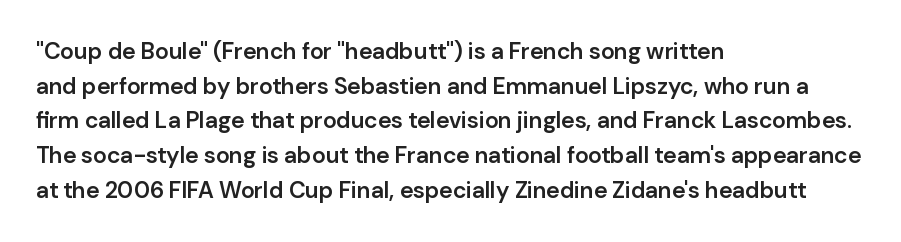
{"italic": "no", "bold": "semi", "underline": "no", "align": "left", "line_spacing": "normal", "line_spacing_ratio": 1.51, "letter_spacing": "normal", "letter_spacing_em": 0.0, "glyph_px": 23}
